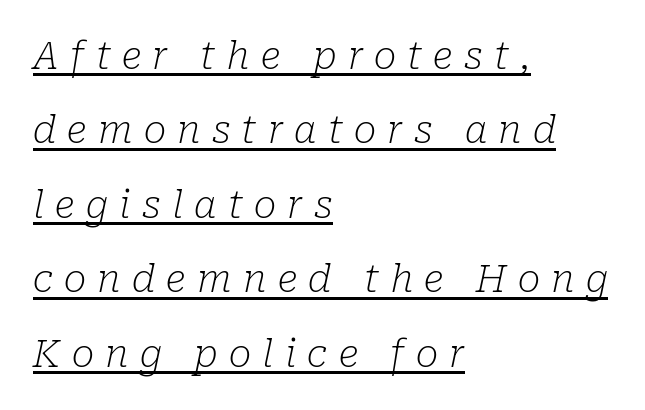
The image shows 38 px light serif type, italic (leaning right); set left-aligned, loose line spacing (1.96x), unusually wide letter spacing (+0.3 em), underlined; low stroke contrast and a medium x-height.
